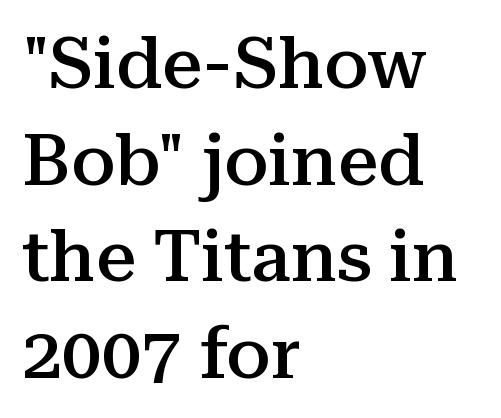
The image shows 71 px semibold serif type, upright; set left-aligned, normal line spacing (1.36x), normal letter spacing, not underlined; medium stroke contrast and a medium x-height.
